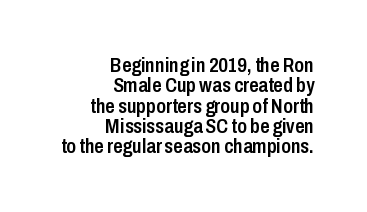
Q: Is the text bold? A: Semi-bold.
Q: Is the text italic (slanted)? A: No, it is upright.
Q: Is the text underlined? A: No.
Q: How is the paragraph aligned? A: Right-aligned.
Q: Is the spacing between letters normal or unusually wide? A: Normal.
Q: Is the spacing between lines tight, normal or loose? A: Tight.
